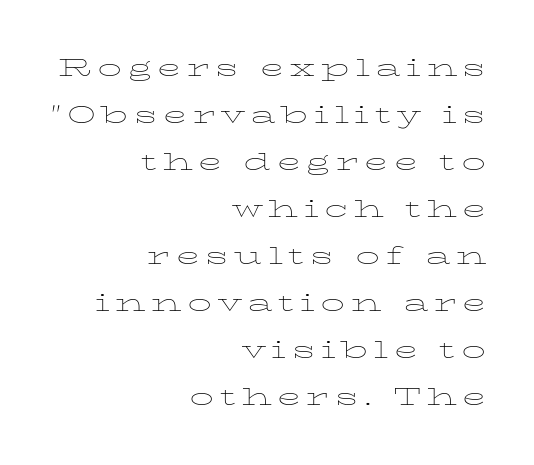
The type is letterspaced generously, with wide tracking. No extra ink here — the face is not bold. Each new line begins a long way beneath the previous one. Honestly, there is no underline to notice here at all. The typesetter chose a ragged-left arrangement here.
